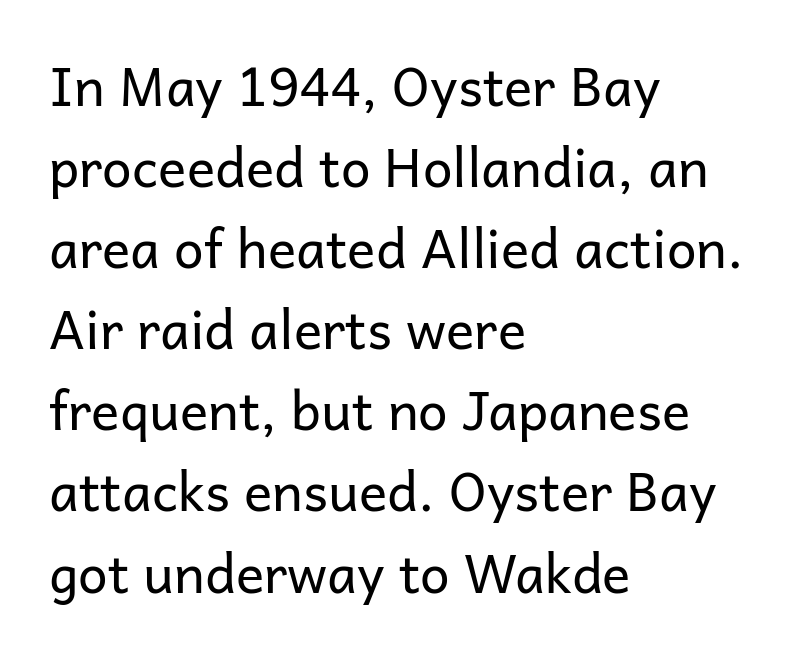
{"serif": "no", "italic": "no", "bold": "no", "weight": "regular", "width": "normal", "stroke_contrast": "low", "x_height": "medium", "monospaced": "no", "underline": "no", "align": "left", "line_spacing": "normal", "line_spacing_ratio": 1.53, "letter_spacing": "normal", "letter_spacing_em": 0.0, "glyph_px": 53}
